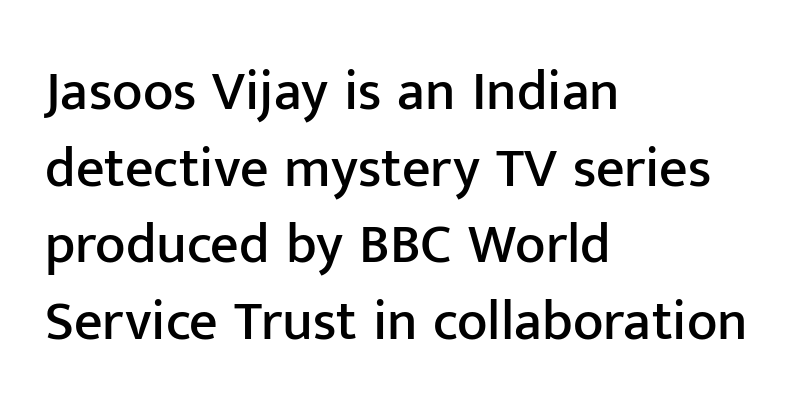
The image shows 56 px sans-serif type, upright; set left-aligned, normal line spacing (1.37x), normal letter spacing, not underlined; low stroke contrast and a medium x-height.
